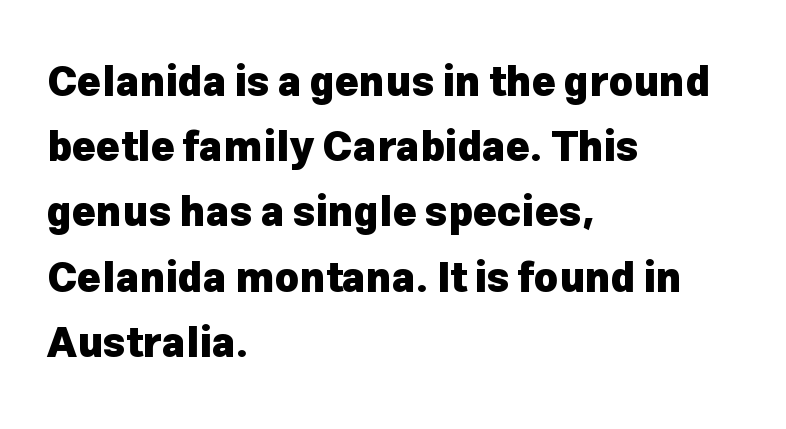
Q: Is the text bold? A: Yes.
Q: Is the text italic (slanted)? A: No, it is upright.
Q: Is the typeface a serif or a sans-serif typeface? A: Sans-serif.
Q: Is the text underlined? A: No.
Q: How is the paragraph aligned? A: Left-aligned.
Q: Is the spacing between letters normal or unusually wide? A: Normal.
Q: Is the spacing between lines tight, normal or loose? A: Normal.
Q: Width (condensed, normal, or wide)? A: Normal.
Q: Stroke contrast? A: Low.
Q: x-height? A: Medium.
Q: Monospaced? A: No.
